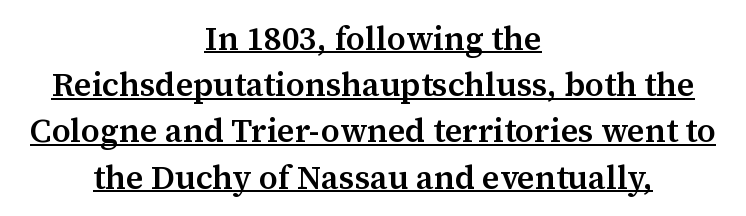
{"serif": "yes", "italic": "no", "bold": "semi", "weight": "semibold", "width": "normal", "stroke_contrast": "medium", "x_height": "medium", "monospaced": "no", "underline": "yes", "align": "center", "line_spacing": "normal", "line_spacing_ratio": 1.4, "letter_spacing": "normal", "letter_spacing_em": 0.0, "glyph_px": 33}
